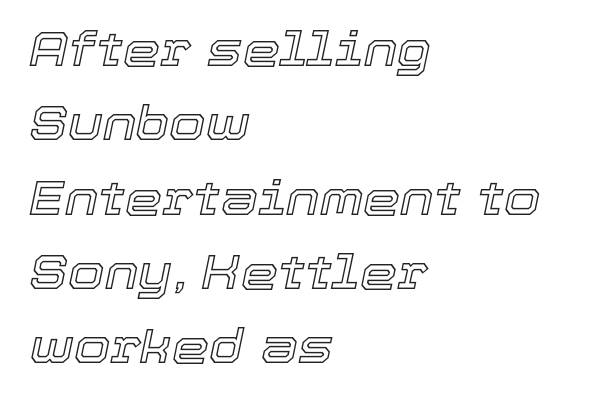
The image shows 47 px text type, italic (leaning right); set left-aligned, normal line spacing (1.58x), normal letter spacing, not underlined; a medium x-height.
